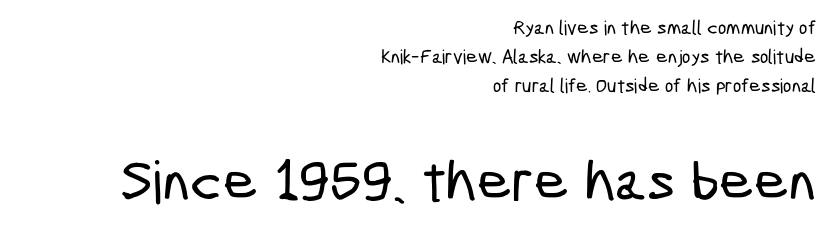
Q: Is the typeface a serif or a sans-serif typeface? A: Sans-serif.
Q: Is the text underlined? A: No.
Q: How is the paragraph aligned? A: Right-aligned.
Q: Is the spacing between letters normal or unusually wide? A: Normal.
Q: Is the spacing between lines tight, normal or loose? A: Normal.
Q: Which block of text is set in a larger size, the first (top) or the second (bottom)? A: The second (bottom) one.
Q: Width (condensed, normal, or wide)? A: Condensed.
Q: Stroke contrast? A: Low.
Q: x-height? A: Medium.
Q: Monospaced? A: No.
